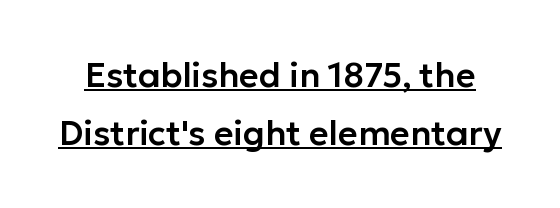
The letters stand upright; this is a roman face. Default kerning and tracking; the words read as compact shapes. Interline gaps are of average width in this sample. Note the varied advance widths — an 'i' is clearly narrower than an 'm'.
